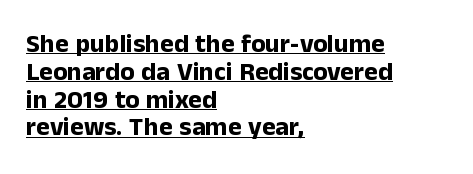
Short note: letters normally spaced. The strokes are fattened all the way to bold. Is the block centered? No — it sits flush against the left margin. This block would grow much taller if given ordinary leading; it's compressed now. Posture: straight, roman, zero tilt.
